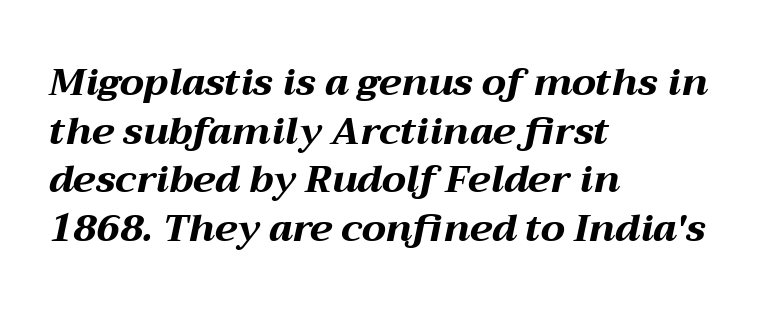
This rendering uses left alignment, leaving the right contour irregular. Slant detected: the letters are inclined. Heft: maximum for text — a bold. Rule under the text: the space is simply empty. Notice how descenders clear the ascenders below comfortably — that's standard leading.
